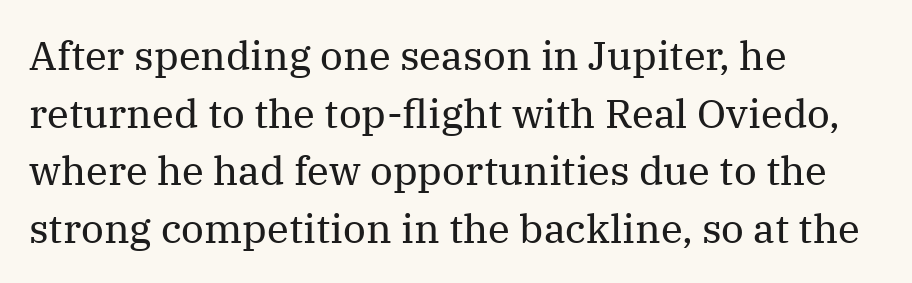
The font family rendered here belongs to the serif group. The rendering anchors every line to the left-hand side. Whoever set this chose a conventional vertical rhythm. Each letter keeps its own natural width here, so spacing adapts to shape.
